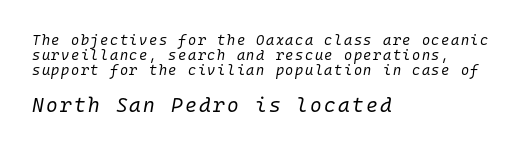
If you drew a ruler down the left edge, every line would touch it. The passage shown begins with its smaller block and ends with its larger one. Only glyphs here, with clear space below each row. Tall strokes in this sample are angled rather than plumb. Students, observe: this is what under-led, compact text looks like.
